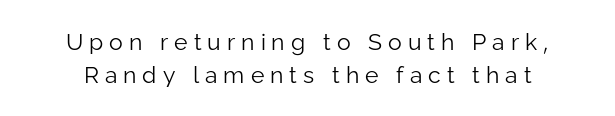
Posture: vertical. Does extra space separate the letters? Yes, quite a lot of it. Words float on clear page, feet unadorned. The lines sit at an ordinary, default distance from one another. The cut favours lightness, reaching ordinary text weight at its darkest.
